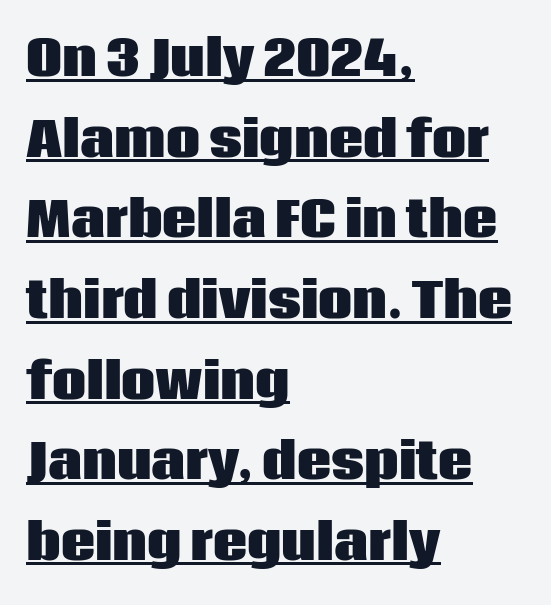
Q: Is the text bold? A: Yes.
Q: Is the text italic (slanted)? A: No, it is upright.
Q: Is the typeface a serif or a sans-serif typeface? A: Sans-serif.
Q: Is the text underlined? A: Yes.
Q: How is the paragraph aligned? A: Left-aligned.
Q: Is the spacing between letters normal or unusually wide? A: Normal.
Q: Is the spacing between lines tight, normal or loose? A: Normal.
Q: Width (condensed, normal, or wide)? A: Normal.
Q: Stroke contrast? A: Low.
Q: x-height? A: Large.
Q: Monospaced? A: No.
